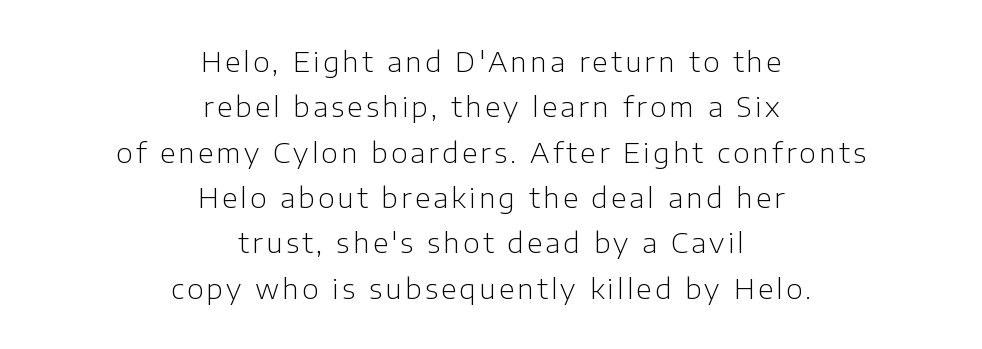
The image shows 28 px light sans-serif type, upright; set centered, normal line spacing (1.62x), not underlined; low stroke contrast and a medium x-height.
